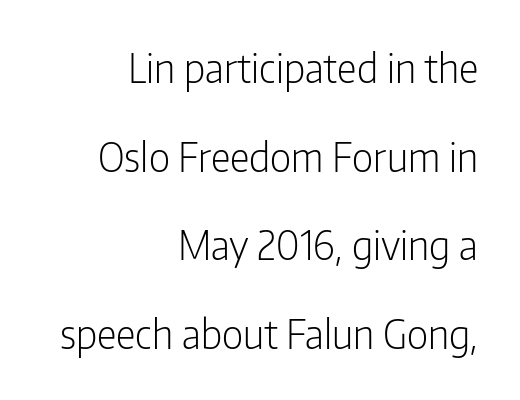
Think of a printed novel: that variable character pitch is what you see here. You could fit nearly another row in the gap between these rows. Serif or sans? Sans — the stroke terminals are bare. No extra ink here — the face is not bold. Descender tails drop into unmarked territory. Horizontal alignment here is rightward, an uncommon choice for prose.
